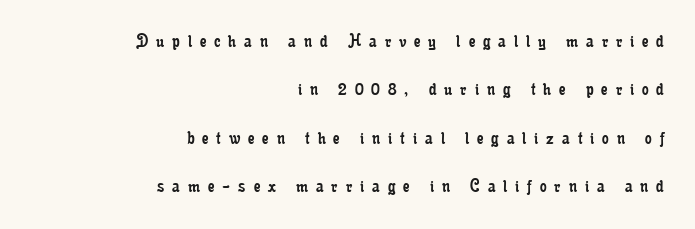
The image shows 21 px text type, upright; set right-aligned, loose line spacing (2.3x), unusually wide letter spacing (+0.38 em), not underlined.
